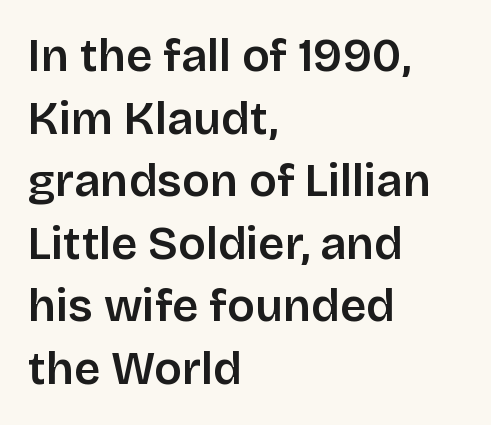
Q: Is the text italic (slanted)? A: No, it is upright.
Q: Is the typeface a serif or a sans-serif typeface? A: Sans-serif.
Q: Is the text underlined? A: No.
Q: How is the paragraph aligned? A: Left-aligned.
Q: Is the spacing between letters normal or unusually wide? A: Normal.
Q: Is the spacing between lines tight, normal or loose? A: Normal.
Q: Width (condensed, normal, or wide)? A: Normal.
Q: Stroke contrast? A: Low.
Q: x-height? A: Large.
Q: Monospaced? A: No.
